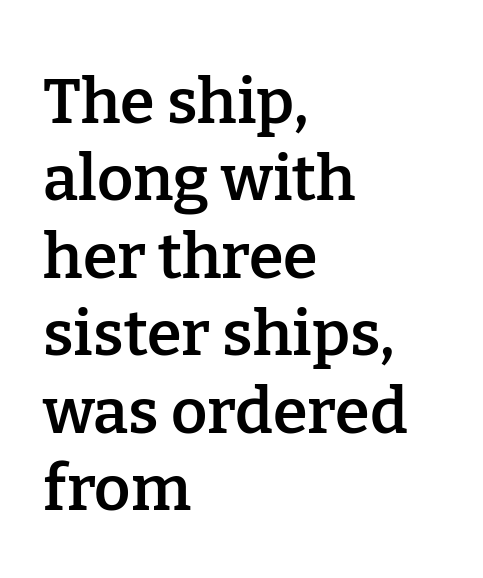
Q: Is the text bold? A: Semi-bold.
Q: Is the text italic (slanted)? A: No, it is upright.
Q: Is the typeface a serif or a sans-serif typeface? A: Serif.
Q: Is the text underlined? A: No.
Q: How is the paragraph aligned? A: Left-aligned.
Q: Is the spacing between letters normal or unusually wide? A: Normal.
Q: Width (condensed, normal, or wide)? A: Normal.
Q: Stroke contrast? A: Low.
Q: x-height? A: Medium.
Q: Monospaced? A: No.
